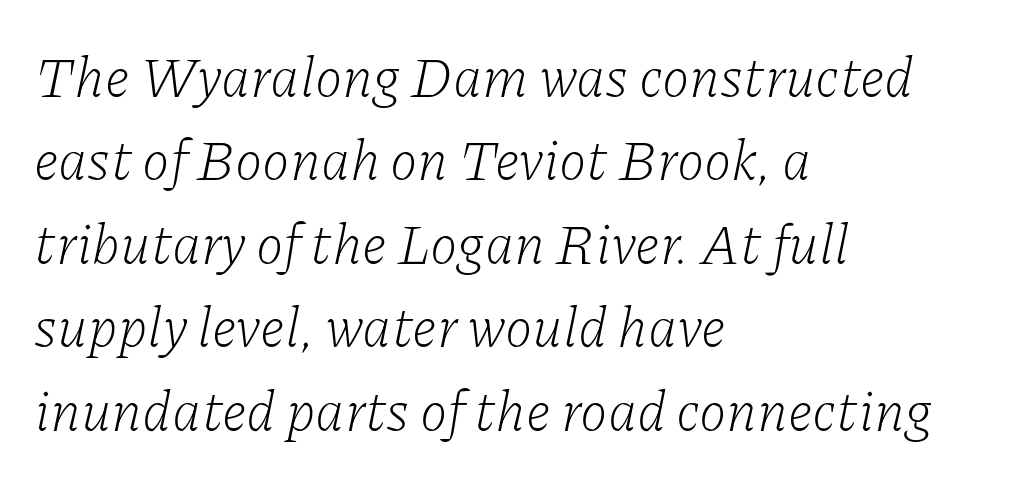
{"serif": "yes", "italic": "yes", "lean": "right", "slant_degrees": 11, "bold": "no", "weight": "light", "width": "normal", "stroke_contrast": "low", "x_height": "medium", "monospaced": "no", "underline": "no", "align": "left", "line_spacing": "normal", "line_spacing_ratio": 1.49, "letter_spacing": "normal", "letter_spacing_em": 0.0, "glyph_px": 56}
